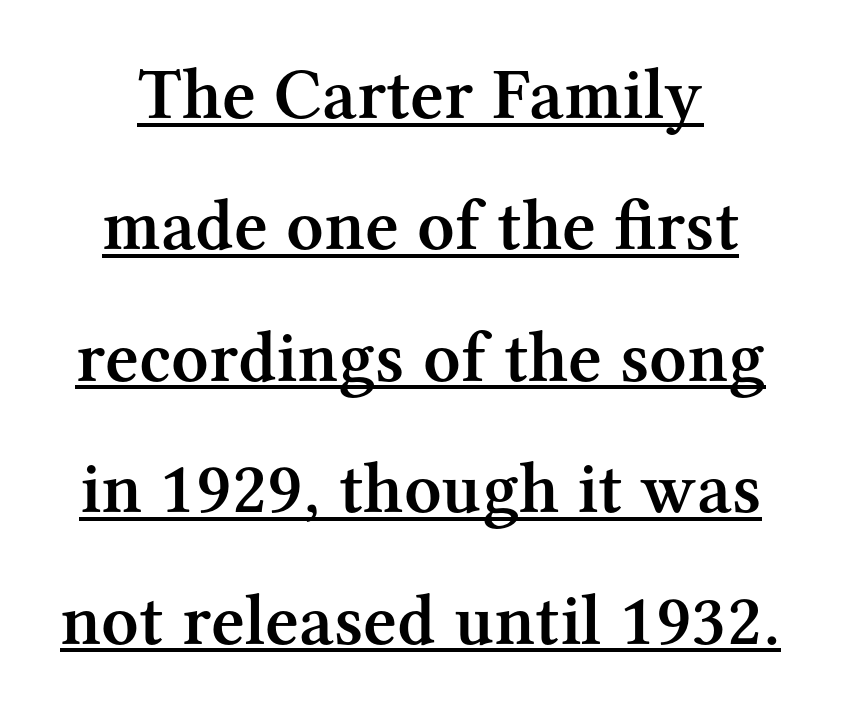
The image shows 73 px semibold serif type, upright; set line spacing 1.8x, normal letter spacing, underlined; medium stroke contrast and a medium x-height.
